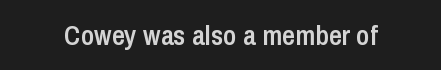
The passage shown is typed in a proportional face where columns would drift. Posture: straight, roman, zero tilt. Regarding serifs, this sample does without them. The glyphs have the mass of a demibold cut, below bold. Standard letterfit; no display-style spreading of the glyphs. The passage shown is not underscored anywhere.
